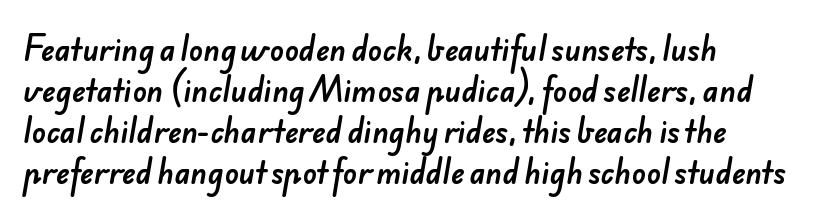
Q: Is the typeface a serif or a sans-serif typeface? A: Sans-serif.
Q: Is the text underlined? A: No.
Q: How is the paragraph aligned? A: Left-aligned.
Q: Is the spacing between letters normal or unusually wide? A: Normal.
Q: Is the spacing between lines tight, normal or loose? A: Normal.
Q: Width (condensed, normal, or wide)? A: Normal.
Q: Stroke contrast? A: Low.
Q: x-height? A: Small.
Q: Monospaced? A: No.
